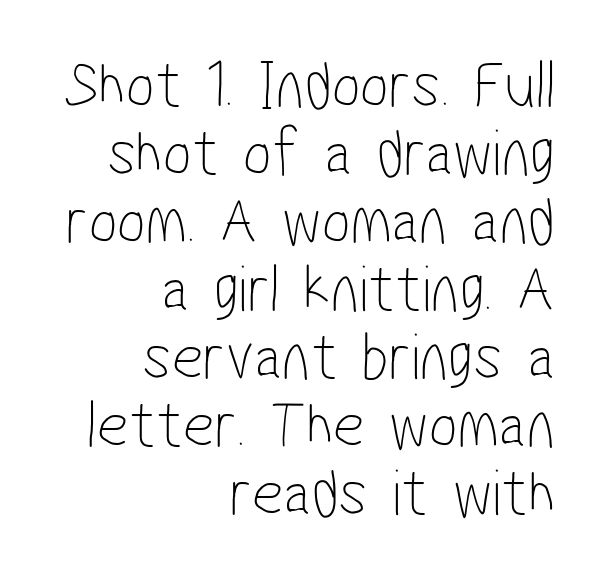
A typesetter would call this proportional, since set widths differ per character. Beneath every word, the page is bare. A flush-right, rag-left setting is used for this passage. The letterforms sit shoulder to shoulder at normal distance. Stem width sits at or under what a default text font uses.
